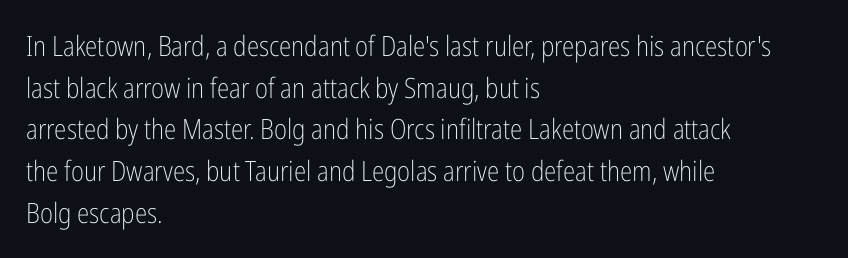
The image shows 28 px light, condensed sans-serif type, upright; set left-aligned, normal line spacing (1.49x), normal letter spacing, not underlined; low stroke contrast and a medium x-height.
